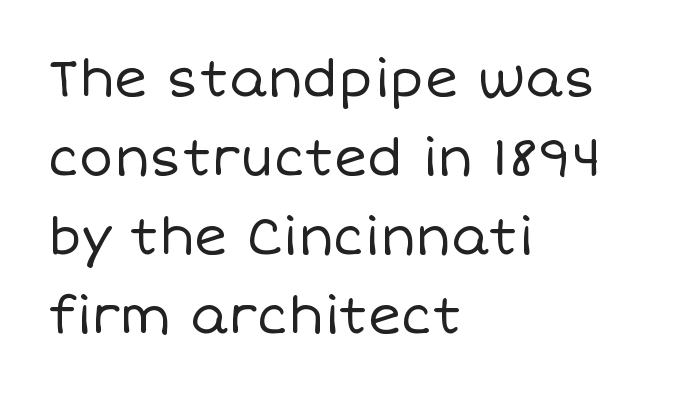
{"italic": "no", "bold": "no", "weight": "regular", "width": "normal", "stroke_contrast": "low", "x_height": "large", "monospaced": "no", "underline": "no", "align": "left", "line_spacing": "normal", "line_spacing_ratio": 1.55, "letter_spacing": "normal", "letter_spacing_em": 0.0, "glyph_px": 51}
